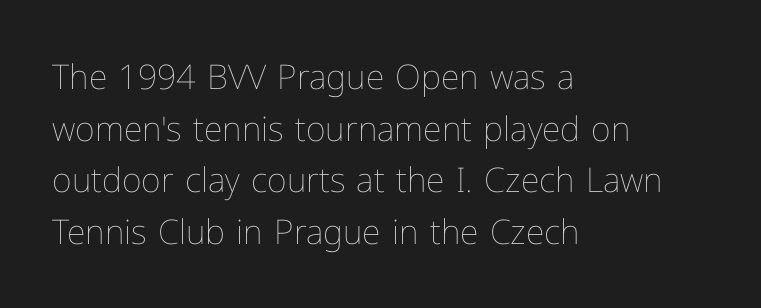
{"italic": "no", "bold": "no", "weight": "thin", "width": "normal", "stroke_contrast": "low", "x_height": "medium", "monospaced": "no", "underline": "no", "align": "left", "line_spacing": "normal", "line_spacing_ratio": 1.52, "letter_spacing": "normal", "letter_spacing_em": 0.0, "glyph_px": 34}
